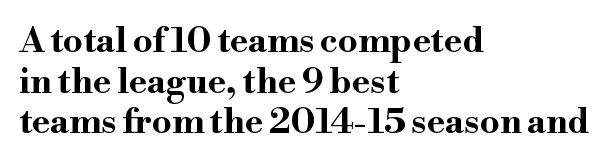
{"serif": "yes", "italic": "no", "bold": "yes", "weight": "bold", "width": "wide", "stroke_contrast": "high", "x_height": "small", "monospaced": "no", "underline": "no", "align": "left", "line_spacing_ratio": 1.16, "letter_spacing": "normal", "letter_spacing_em": 0.0, "glyph_px": 35}
